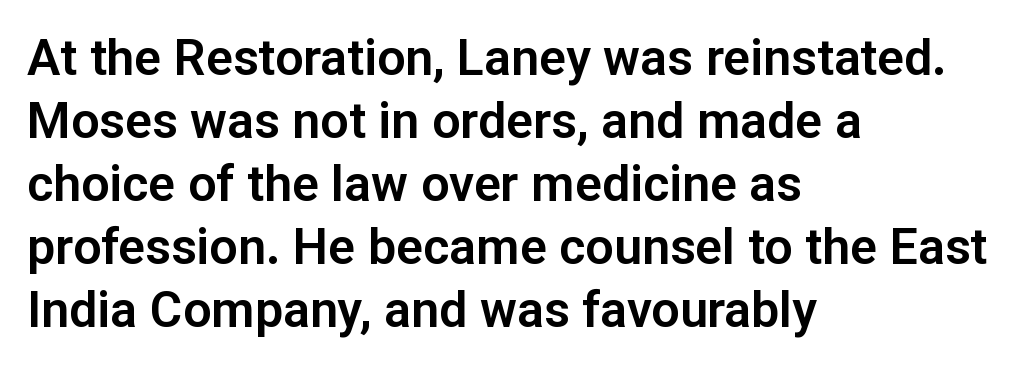
The image shows 50 px sans-serif type, upright; set left-aligned, normal line spacing (1.26x), normal letter spacing, not underlined; low stroke contrast and a medium x-height.
